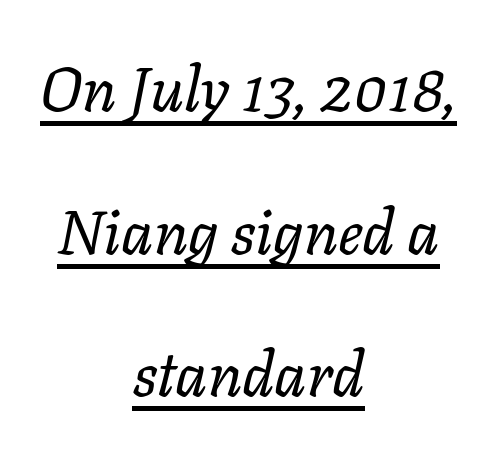
{"italic": "yes", "lean": "right", "slant_degrees": 11, "bold": "no", "weight": "regular", "width": "normal", "stroke_contrast": "low", "x_height": "medium", "monospaced": "no", "underline": "yes", "align": "center", "line_spacing": "loose", "line_spacing_ratio": 2.3, "letter_spacing": "normal", "letter_spacing_em": 0.0, "glyph_px": 62}
